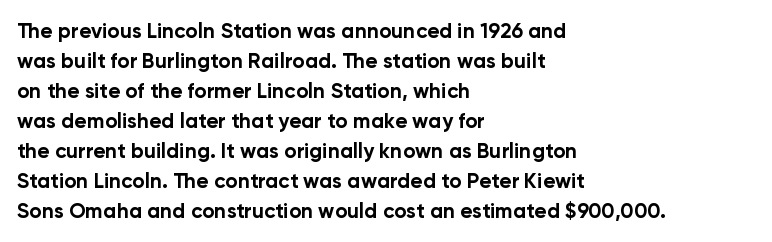
Q: Is the text bold? A: Yes.
Q: Is the text italic (slanted)? A: No, it is upright.
Q: Is the text underlined? A: No.
Q: How is the paragraph aligned? A: Left-aligned.
Q: Is the spacing between letters normal or unusually wide? A: Normal.
Q: Is the spacing between lines tight, normal or loose? A: Normal.
